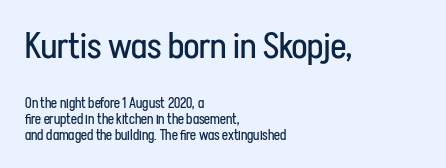
In CSS terms this would be text-align: left. The letters sit at their default tracking, neither squeezed nor spread. The letters advance in unequal steps, a hallmark of proportional type. Each stroke keeps to a modest, everyday thickness or less. Each row of text sits above clean, open space. Letterform terminals end flat and unadorned throughout the passage.
